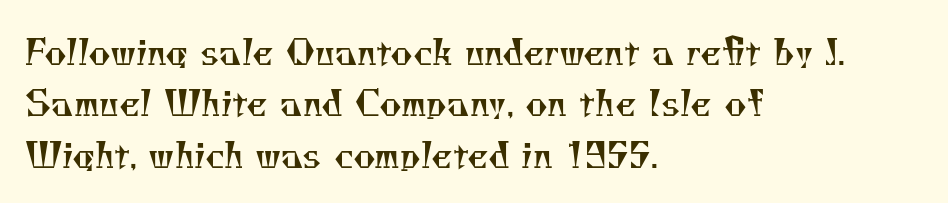
Q: Is the text bold? A: No.
Q: Is the typeface a serif or a sans-serif typeface? A: Serif.
Q: Is the text underlined? A: No.
Q: How is the paragraph aligned? A: Left-aligned.
Q: Is the spacing between letters normal or unusually wide? A: Normal.
Q: Is the spacing between lines tight, normal or loose? A: Normal.
Q: Width (condensed, normal, or wide)? A: Normal.
Q: Stroke contrast? A: Medium.
Q: x-height? A: Small.
Q: Monospaced? A: No.
